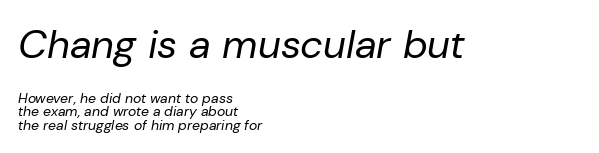
{"italic": "yes", "lean": "right", "slant_degrees": 10, "bold": "no", "weight": "regular", "width": "normal", "stroke_contrast": "low", "x_height": "medium", "monospaced": "no", "underline": "no", "align": "left", "line_spacing": "tight", "line_spacing_ratio": 0.97, "letter_spacing": "normal", "letter_spacing_em": 0.0, "larger_block": "first", "size_ratio": 2.86, "glyph_px": 40}
